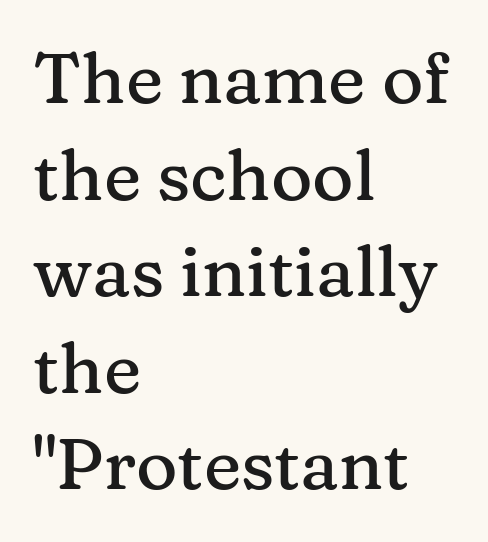
The image shows 71 px serif type, upright; set left-aligned, normal line spacing (1.36x), normal letter spacing, not underlined; medium stroke contrast and a medium x-height.
